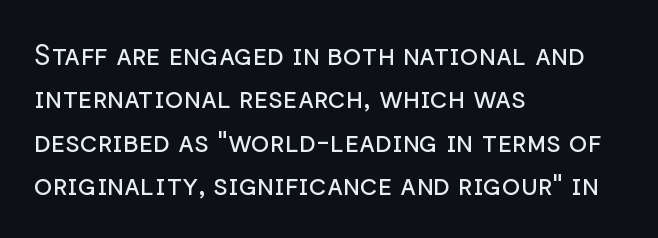
{"serif": "no", "italic": "no", "bold": "no", "weight": "regular", "width": "normal", "stroke_contrast": "low", "x_height": "medium", "monospaced": "no", "underline": "no", "align": "left", "line_spacing": "normal", "line_spacing_ratio": 1.55, "letter_spacing": "normal", "letter_spacing_em": 0.0, "glyph_px": 28}
